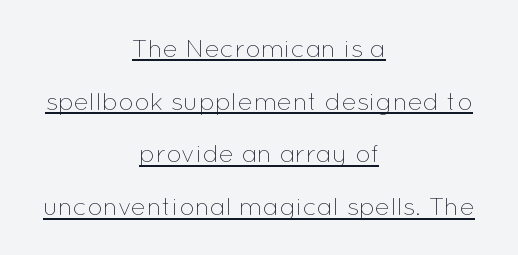
Every stem runs plumb, perpendicular to the baseline. Somebody hit Ctrl+U on this one — the words are underlined. Does extra space separate the letters? No, they use regular spacing. These glyphs show unthickened strokes, regular width or finer.
